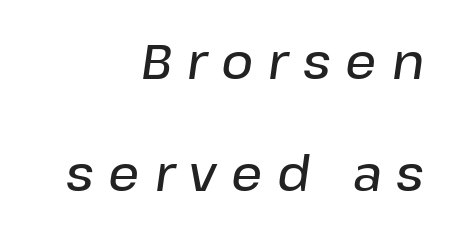
{"italic": "yes", "lean": "right", "slant_degrees": 8, "bold": "semi", "weight": "semibold", "width": "normal", "stroke_contrast": "low", "x_height": "medium", "monospaced": "no", "underline": "no", "align": "right", "line_spacing": "loose", "line_spacing_ratio": 2.28, "letter_spacing": "wide", "letter_spacing_em": 0.3, "glyph_px": 49}
